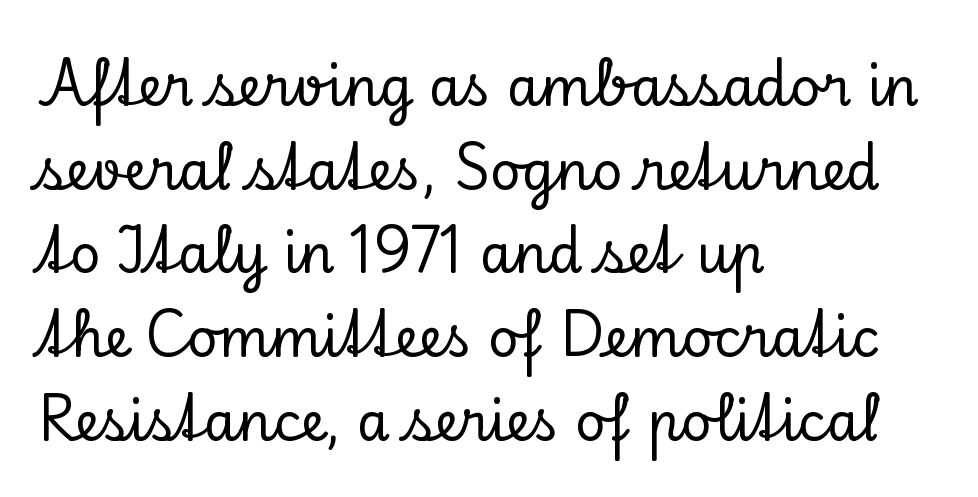
The image shows 53 px text type, upright; set left-aligned, normal line spacing (1.58x), normal letter spacing, not underlined; low stroke contrast and a small x-height.
